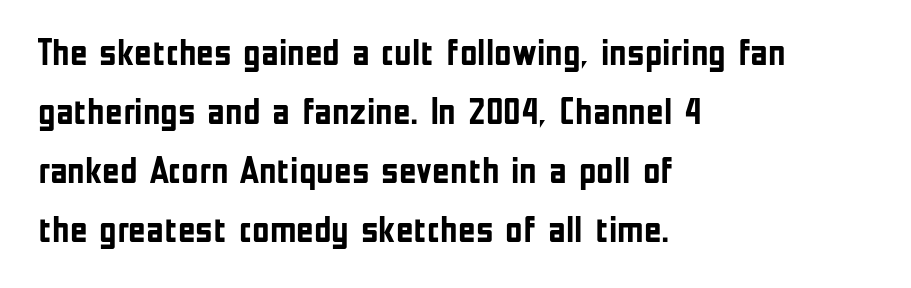
Q: Is the text bold? A: Yes.
Q: Is the text italic (slanted)? A: No, it is upright.
Q: Is the typeface a serif or a sans-serif typeface? A: Sans-serif.
Q: Is the text underlined? A: No.
Q: How is the paragraph aligned? A: Left-aligned.
Q: Is the spacing between letters normal or unusually wide? A: Normal.
Q: Is the spacing between lines tight, normal or loose? A: Normal.
Q: Width (condensed, normal, or wide)? A: Condensed.
Q: Stroke contrast? A: Low.
Q: x-height? A: Medium.
Q: Monospaced? A: No.
